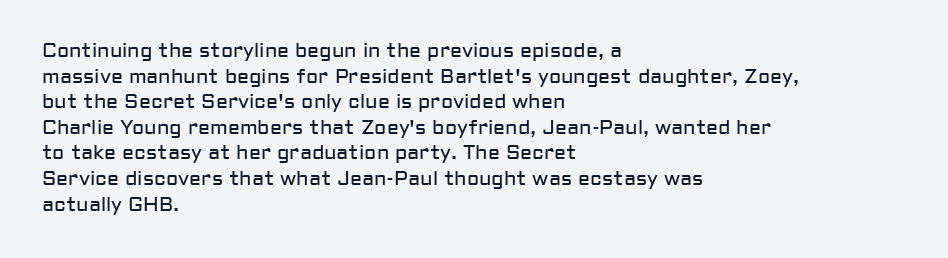
Q: Is the text bold? A: No.
Q: Is the text italic (slanted)? A: No, it is upright.
Q: Is the text underlined? A: No.
Q: How is the paragraph aligned? A: Left-aligned.
Q: Is the spacing between letters normal or unusually wide? A: Normal.
Q: Is the spacing between lines tight, normal or loose? A: Normal.
